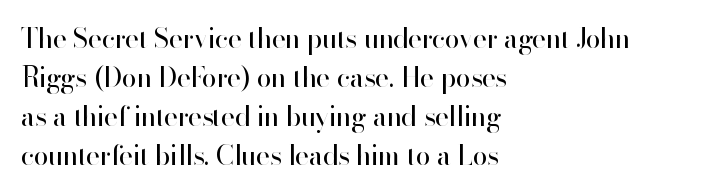
{"italic": "no", "bold": "no", "underline": "no", "align": "left", "line_spacing": "normal", "line_spacing_ratio": 1.45, "letter_spacing": "normal", "letter_spacing_em": 0.0, "glyph_px": 27}
